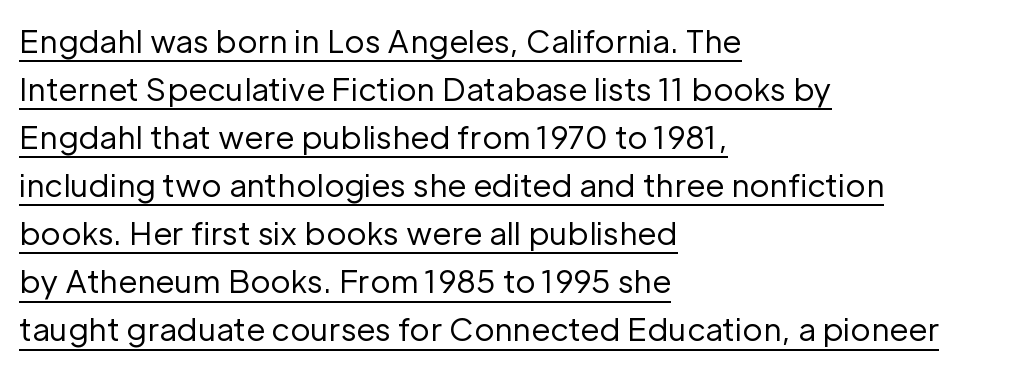
Compared with undecorated copy, this sample adds a rule below the words. These lines are rendered in a variable-pitch font. This sample uses plain, unmodified letter spacing. Each line starts at the same left margin while the right side varies. A typesetter would mark this as roman, not italic.
